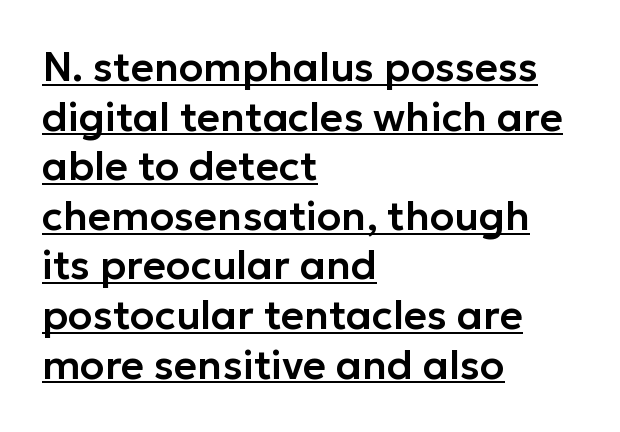
Nope, no serifs anywhere on these letters. The lettering holds an erect, upright posture throughout. Inter-character spacing is left at the font's built-in metrics. A baseline rule has been typeset under these characters.
